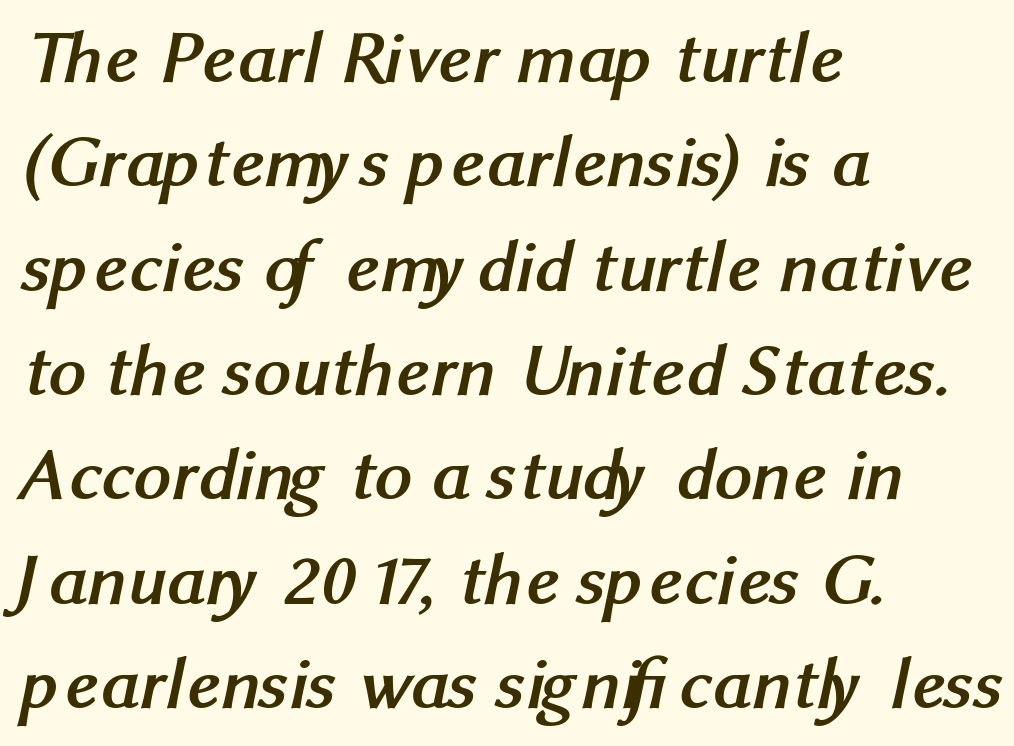
Q: Is the text bold? A: Yes.
Q: Is the typeface a serif or a sans-serif typeface? A: Sans-serif.
Q: Is the text underlined? A: No.
Q: How is the paragraph aligned? A: Left-aligned.
Q: Is the spacing between letters normal or unusually wide? A: Normal.
Q: Is the spacing between lines tight, normal or loose? A: Normal.
Q: Width (condensed, normal, or wide)? A: Normal.
Q: Stroke contrast? A: Medium.
Q: x-height? A: Medium.
Q: Monospaced? A: No.
